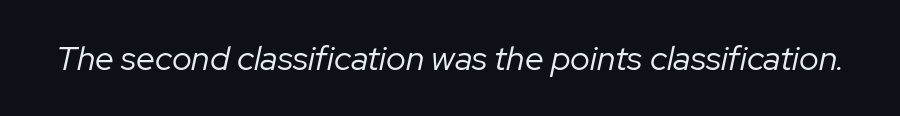
{"italic": "yes", "lean": "right", "slant_degrees": 12, "bold": "no", "weight": "regular", "width": "normal", "stroke_contrast": "low", "x_height": "medium", "monospaced": "no", "underline": "no", "letter_spacing": "normal", "letter_spacing_em": 0.0, "glyph_px": 34}
